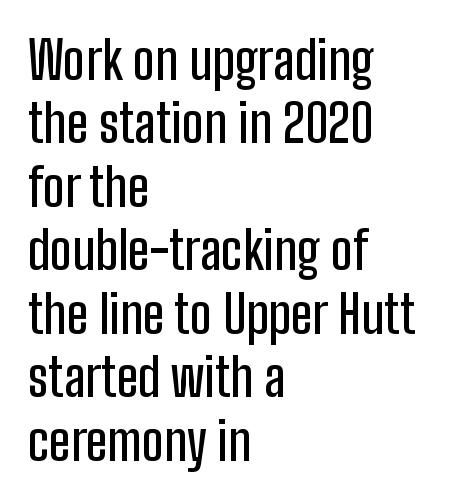
Q: Is the text italic (slanted)? A: No, it is upright.
Q: Is the typeface a serif or a sans-serif typeface? A: Sans-serif.
Q: Is the text underlined? A: No.
Q: How is the paragraph aligned? A: Left-aligned.
Q: Is the spacing between letters normal or unusually wide? A: Normal.
Q: Width (condensed, normal, or wide)? A: Condensed.
Q: Stroke contrast? A: Low.
Q: x-height? A: Medium.
Q: Monospaced? A: No.
